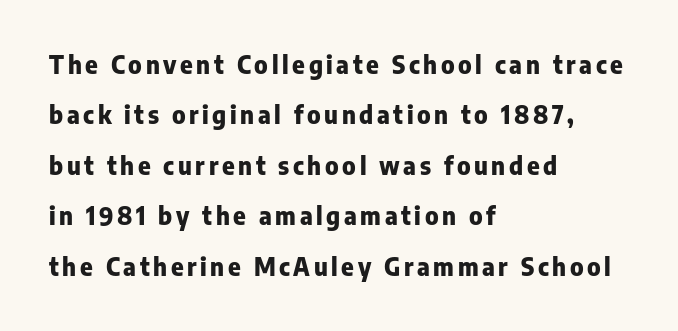
Typographic density is high because the face is bold. These lines stand farther apart than default settings would place them. The letters stand upright; this is a roman face. These lines are set flush left with a ragged right edge.
